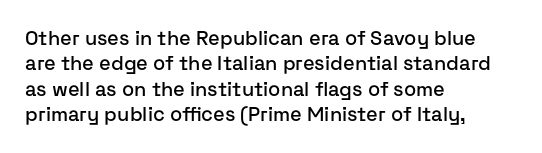
The image shows 20 px text type, upright; set left-aligned, normal line spacing (1.27x), normal letter spacing, not underlined.
